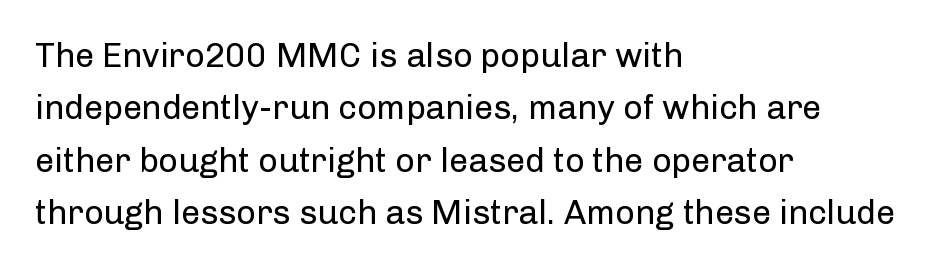
Does the type have serifs? No, each stem ends abruptly. The face used here is proportionally spaced, like ordinary book or web type. Summary of weight: not heavy and not bold. The passage is arranged the way most books set body copy — flush left. The vertical gap from one line to the next is medium.
